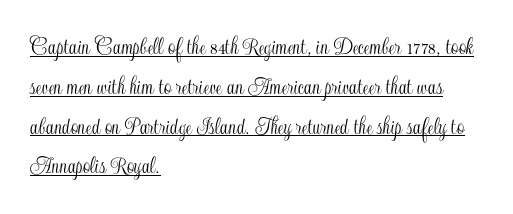
The image shows 26 px text type; set left-aligned, normal line spacing (1.53x), normal letter spacing, underlined.
